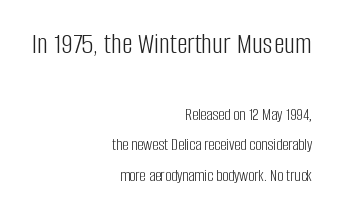
The image shows 30 px light, condensed sans-serif type, upright; set right-aligned, line spacing 1.79x, normal letter spacing, not underlined; the first (top) block is 1.76x larger; low stroke contrast and a large x-height.
